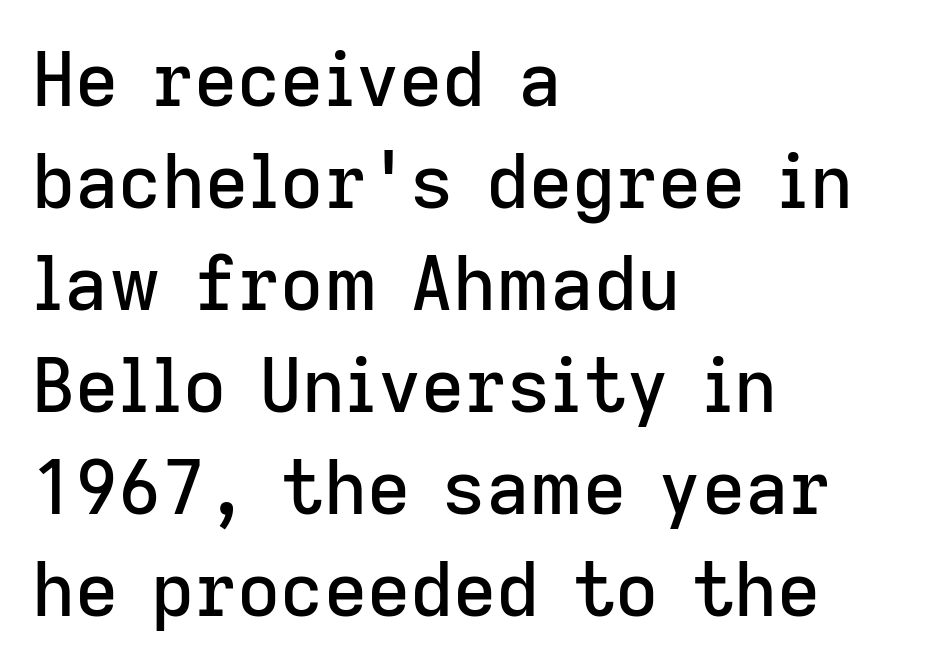
{"serif": "no", "italic": "no", "width": "normal", "stroke_contrast": "low", "x_height": "medium", "monospaced": "no", "underline": "no", "align": "left", "line_spacing": "normal", "line_spacing_ratio": 1.36, "letter_spacing": "normal", "letter_spacing_em": 0.0, "glyph_px": 75}
